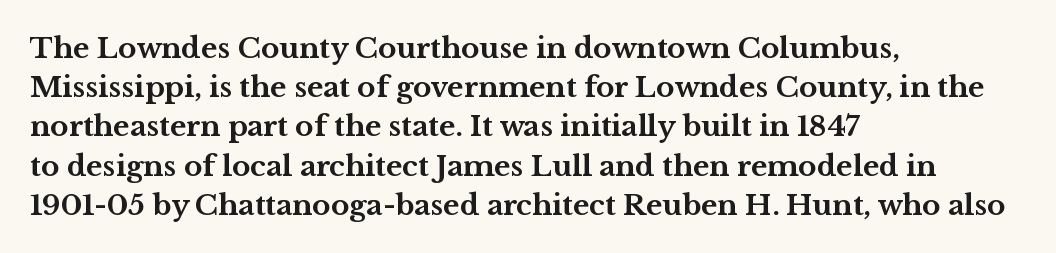
The passage shown is typeset with a serif family. What stands out about the letter spacing? Nothing — it is the standard amount. The axis of the letterforms is exactly vertical. The letters advance in unequal steps, a hallmark of proportional type.
